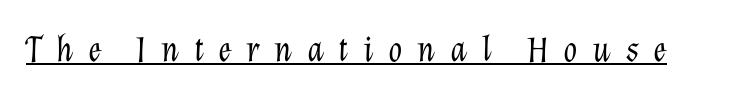
{"italic": "yes", "lean": "right", "slant_degrees": 12, "bold": "no", "weight": "light", "width": "normal", "stroke_contrast": "low", "x_height": "medium", "monospaced": "no", "underline": "yes", "letter_spacing": "wide", "letter_spacing_em": 0.4, "glyph_px": 36}
